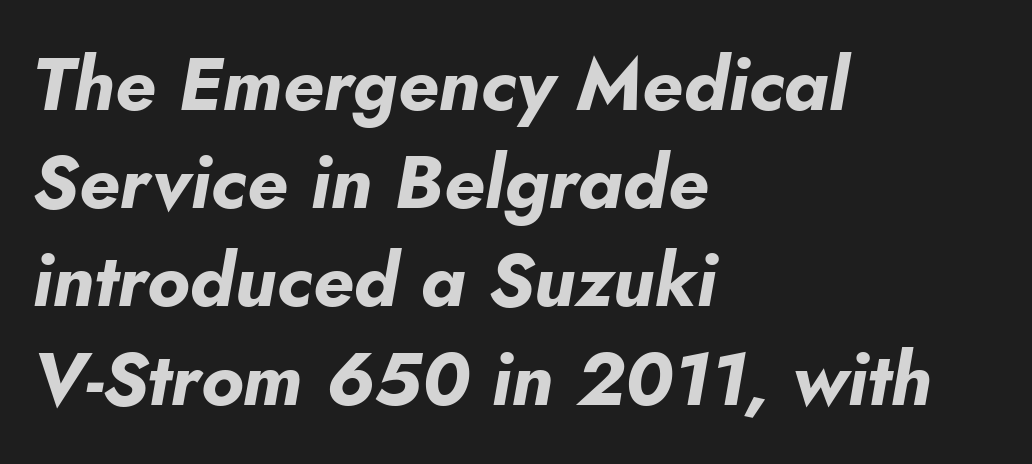
Q: Is the text bold? A: Yes.
Q: Is the text italic (slanted)? A: Yes, it leans right by about 10 degrees.
Q: Is the text underlined? A: No.
Q: How is the paragraph aligned? A: Left-aligned.
Q: Is the spacing between letters normal or unusually wide? A: Normal.
Q: Is the spacing between lines tight, normal or loose? A: Normal.
Q: Width (condensed, normal, or wide)? A: Normal.
Q: Stroke contrast? A: Low.
Q: x-height? A: Small.
Q: Monospaced? A: No.
